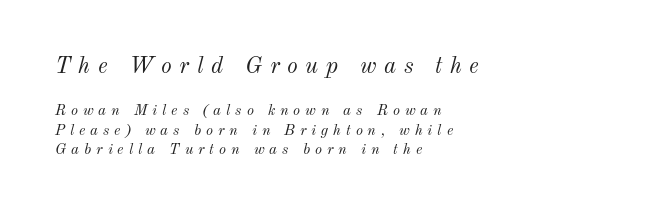
The image shows 23 px text type, italic (leaning right); set left-aligned, normal line spacing (1.3x), unusually wide letter spacing (+0.33 em), not underlined; the first (top) block is 1.53x larger.
